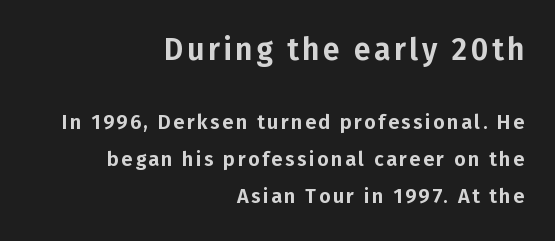
The lettering stays uniformly vertical, giving the passage a roman look. Observe the absence of serifs on each vertical stroke in this sample. The face used here is proportionally spaced, like ordinary book or web type. Just letters on the line, the space beneath them empty. The paragraph has a hard right edge and a soft left edge. If you squint, the top block still reads clearly — it's the larger of the two.
